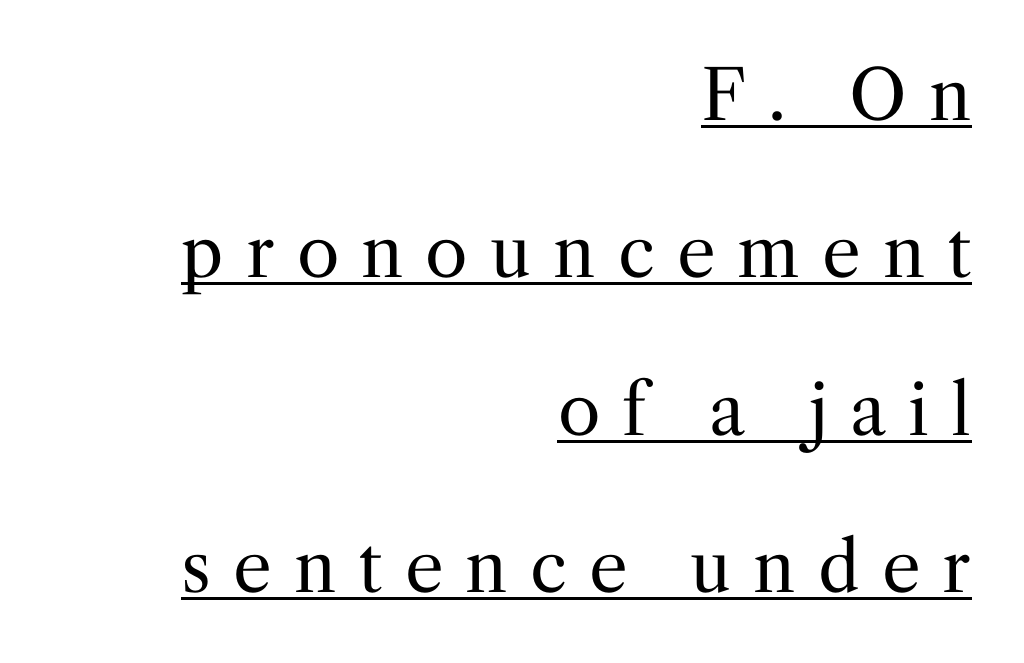
{"serif": "yes", "italic": "no", "bold": "no", "weight": "regular", "width": "normal", "stroke_contrast": "medium", "x_height": "medium", "monospaced": "no", "underline": "yes", "align": "right", "line_spacing": "loose", "line_spacing_ratio": 2.28, "letter_spacing": "wide", "letter_spacing_em": 0.32, "glyph_px": 69}
